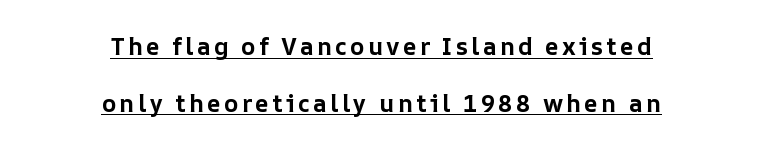
{"italic": "no", "bold": "yes", "underline": "yes", "align": "center", "line_spacing": "loose", "line_spacing_ratio": 2.36, "glyph_px": 24}
